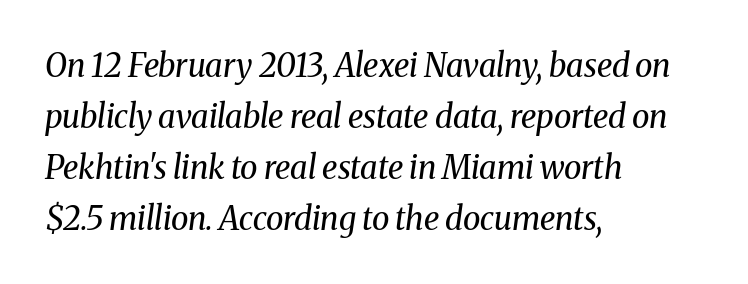
Q: Is the text bold? A: No.
Q: Is the text italic (slanted)? A: Yes, it leans right by about 8 degrees.
Q: Is the typeface a serif or a sans-serif typeface? A: Serif.
Q: Is the text underlined? A: No.
Q: How is the paragraph aligned? A: Left-aligned.
Q: Is the spacing between letters normal or unusually wide? A: Normal.
Q: Is the spacing between lines tight, normal or loose? A: Normal.
Q: Width (condensed, normal, or wide)? A: Normal.
Q: Stroke contrast? A: Medium.
Q: x-height? A: Medium.
Q: Monospaced? A: No.
